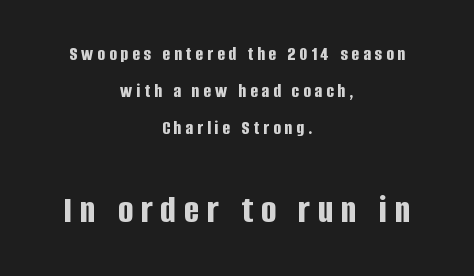
{"serif": "no", "italic": "no", "bold": "yes", "weight": "bold", "width": "condensed", "stroke_contrast": "low", "x_height": "large", "monospaced": "no", "underline": "no", "align": "center", "line_spacing_ratio": 1.86, "letter_spacing": "wide", "letter_spacing_em": 0.2, "larger_block": "second", "size_ratio": 2.0, "glyph_px": 40}
